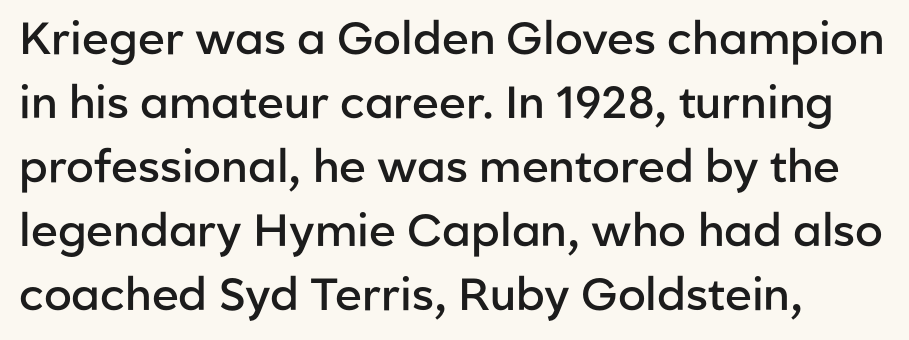
Think of a printed novel: that variable character pitch is what you see here. Notice how the stems are strictly vertical — no italics here. The strip under each line holds only bare page. The type is set solid horizontally, with unmodified tracking.
